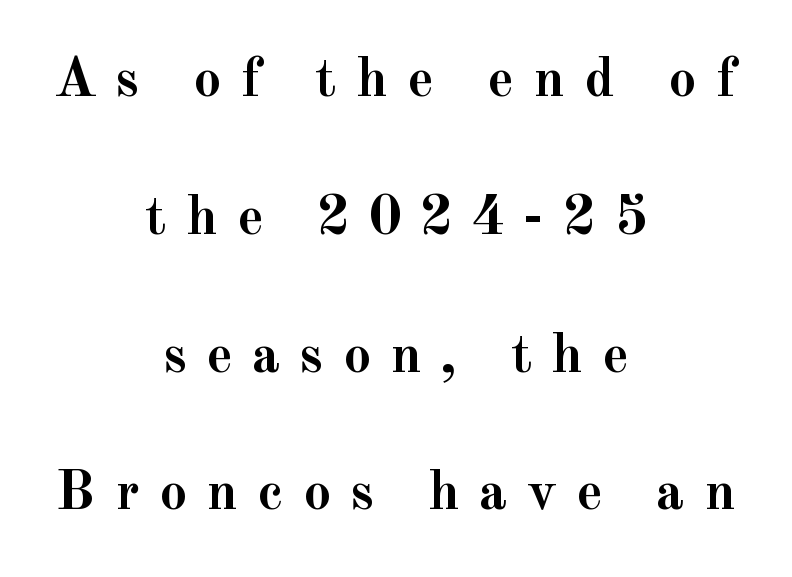
Q: Is the text bold? A: Yes.
Q: Is the text italic (slanted)? A: No, it is upright.
Q: Is the typeface a serif or a sans-serif typeface? A: Serif.
Q: Is the text underlined? A: No.
Q: How is the paragraph aligned? A: Centered.
Q: Is the spacing between letters normal or unusually wide? A: Unusually wide.
Q: Is the spacing between lines tight, normal or loose? A: Loose.
Q: Width (condensed, normal, or wide)? A: Normal.
Q: x-height? A: Small.
Q: Monospaced? A: No.
